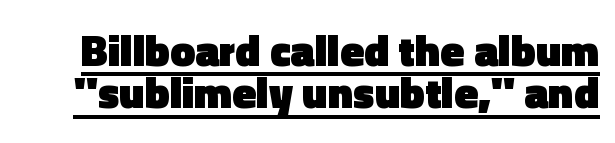
The image shows 44 px heavy sans-serif type, upright; set tight line spacing (0.96x), normal letter spacing, underlined; a medium x-height.
